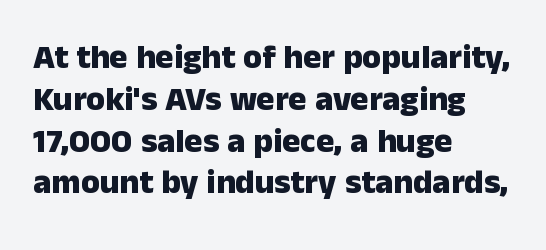
{"serif": "no", "italic": "no", "bold": "yes", "weight": "heavy", "width": "normal", "stroke_contrast": "low", "x_height": "medium", "monospaced": "no", "underline": "no", "align": "left", "line_spacing_ratio": 1.23, "letter_spacing": "normal", "letter_spacing_em": 0.0, "glyph_px": 34}
